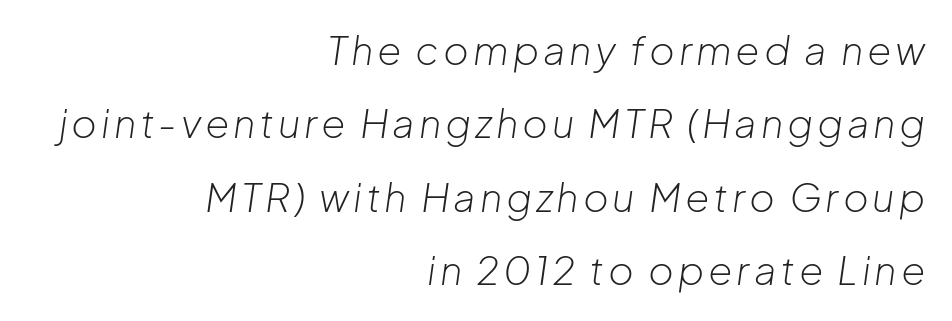
Q: Is the text bold? A: No.
Q: Is the text italic (slanted)? A: Yes, it leans right by about 8 degrees.
Q: Is the text underlined? A: No.
Q: How is the paragraph aligned? A: Right-aligned.
Q: Width (condensed, normal, or wide)? A: Normal.
Q: Stroke contrast? A: Low.
Q: x-height? A: Medium.
Q: Monospaced? A: No.
